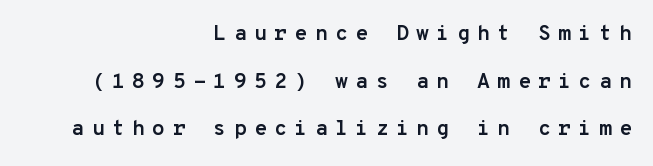
{"italic": "no", "bold": "yes", "underline": "no", "align": "right", "line_spacing": "loose", "line_spacing_ratio": 2.27, "letter_spacing": "wide", "letter_spacing_em": 0.35, "glyph_px": 21}
